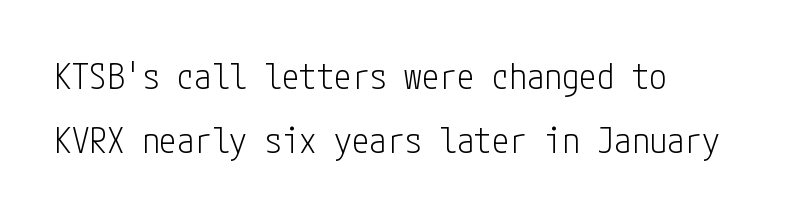
{"serif": "no", "italic": "no", "bold": "no", "weight": "light", "width": "condensed", "stroke_contrast": "low", "x_height": "medium", "underline": "no", "align": "left", "line_spacing_ratio": 1.84, "letter_spacing": "normal", "letter_spacing_em": 0.0, "glyph_px": 35}
